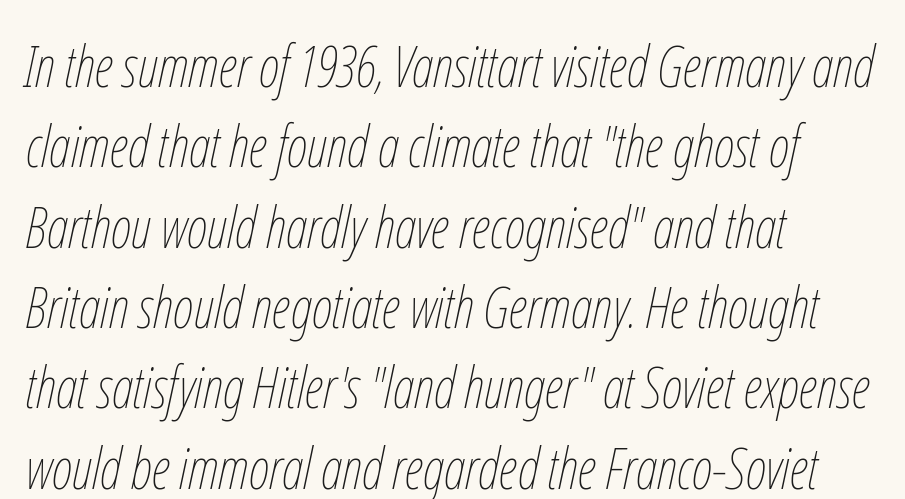
Left-aligned paragraph, ragged on the right. Successive baselines arrive at the customary interval. It's the slanting kind of type. Note the varied advance widths — an 'i' is clearly narrower than an 'm'.
